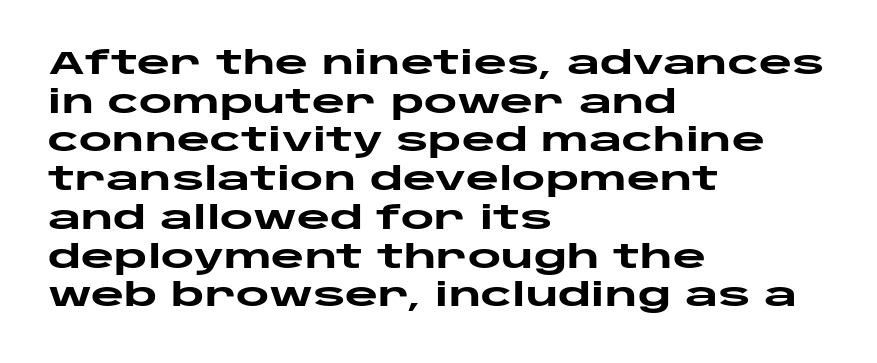
Q: Is the text bold? A: Yes.
Q: Is the text italic (slanted)? A: No, it is upright.
Q: Is the typeface a serif or a sans-serif typeface? A: Sans-serif.
Q: Is the text underlined? A: No.
Q: How is the paragraph aligned? A: Left-aligned.
Q: Is the spacing between letters normal or unusually wide? A: Normal.
Q: Width (condensed, normal, or wide)? A: Wide.
Q: Stroke contrast? A: Low.
Q: x-height? A: Large.
Q: Monospaced? A: No.
